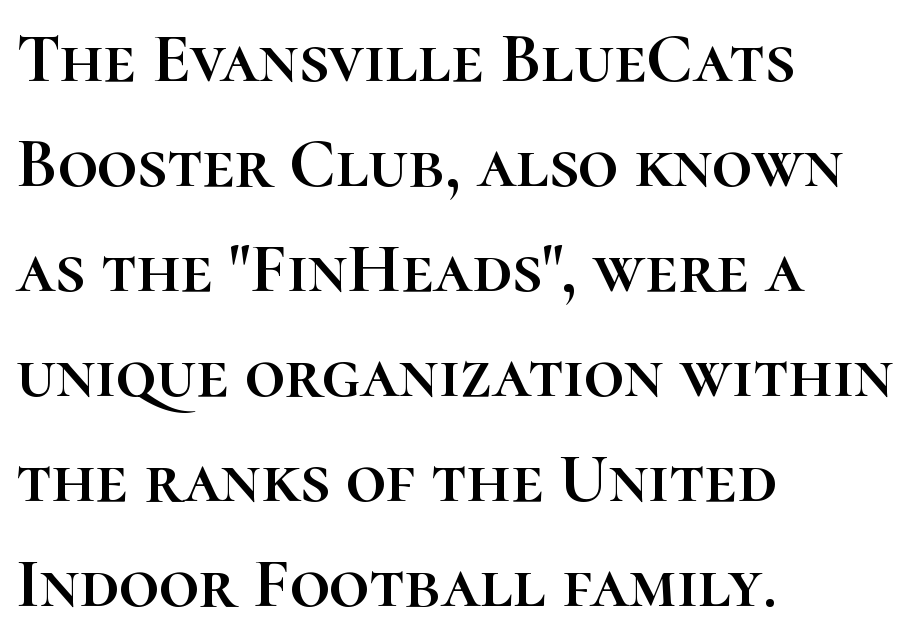
The string is rendered with underlining switched off. You could call the tracking neutral — neither tight nor loose. This rendering uses left alignment, leaving the right contour irregular. These lines sit exactly where default settings would place them.
